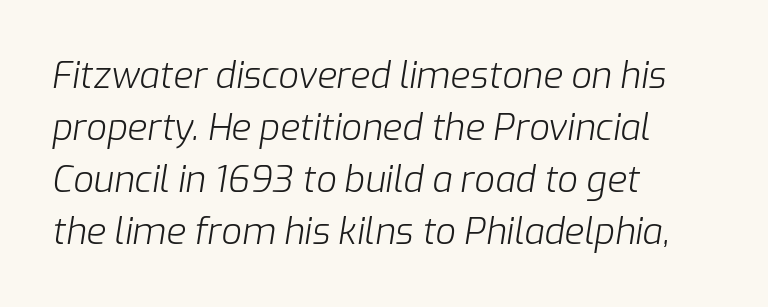
Character widths vary here, with narrow letters taking less room than wide ones. Honestly, there is no underline to notice here at all. Regarding leading, the lines here are spaced in the standard way. The whole block is typeset with a tilt. In CSS terms this would be text-align: left.
